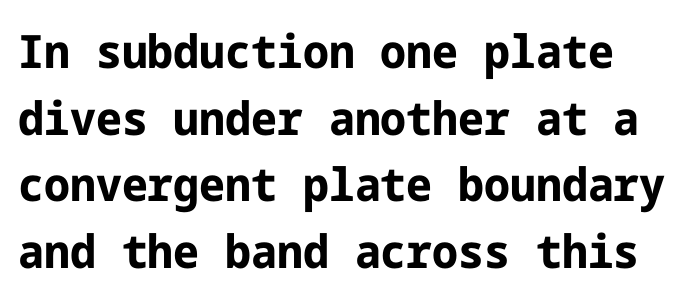
{"serif": "no", "italic": "no", "bold": "yes", "weight": "bold", "width": "normal", "stroke_contrast": "low", "x_height": "medium", "underline": "no", "align": "left", "line_spacing": "normal", "line_spacing_ratio": 1.45, "letter_spacing": "normal", "letter_spacing_em": 0.0, "glyph_px": 46}
